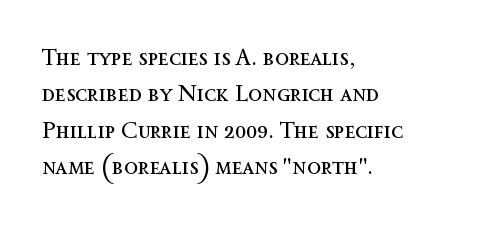
Q: Is the text bold? A: No.
Q: Is the text italic (slanted)? A: No, it is upright.
Q: Is the text underlined? A: No.
Q: How is the paragraph aligned? A: Left-aligned.
Q: Is the spacing between letters normal or unusually wide? A: Normal.
Q: Is the spacing between lines tight, normal or loose? A: Normal.
